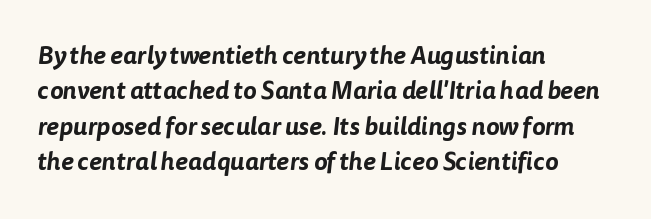
{"underline": "no", "align": "left", "line_spacing": "normal", "line_spacing_ratio": 1.42, "letter_spacing": "normal", "letter_spacing_em": 0.0, "glyph_px": 25}
